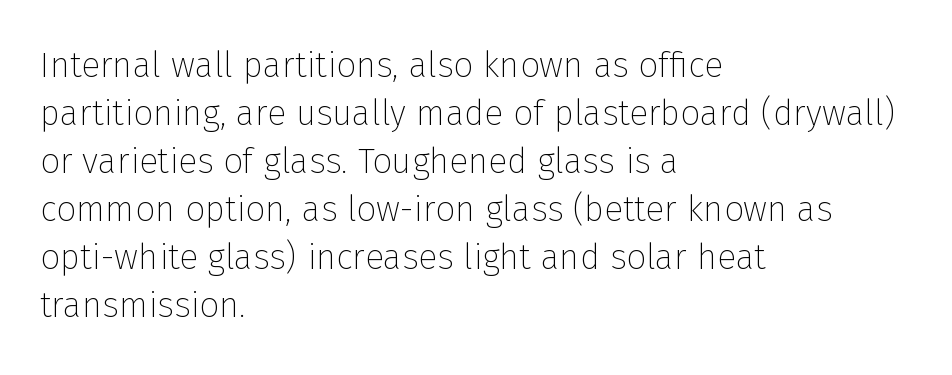
Q: Is the text bold? A: No.
Q: Is the text italic (slanted)? A: No, it is upright.
Q: Is the typeface a serif or a sans-serif typeface? A: Sans-serif.
Q: Is the text underlined? A: No.
Q: How is the paragraph aligned? A: Left-aligned.
Q: Is the spacing between letters normal or unusually wide? A: Normal.
Q: Is the spacing between lines tight, normal or loose? A: Normal.
Q: Width (condensed, normal, or wide)? A: Normal.
Q: Stroke contrast? A: Low.
Q: x-height? A: Medium.
Q: Monospaced? A: No.
